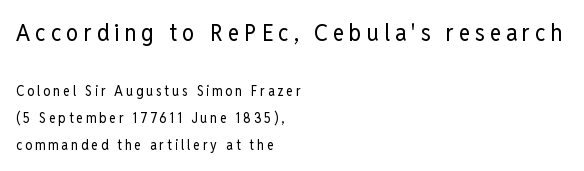
{"italic": "no", "bold": "no", "underline": "no", "align": "left", "line_spacing": "loose", "line_spacing_ratio": 1.91, "letter_spacing": "wide", "letter_spacing_em": 0.21, "larger_block": "first", "size_ratio": 1.71, "glyph_px": 24}
